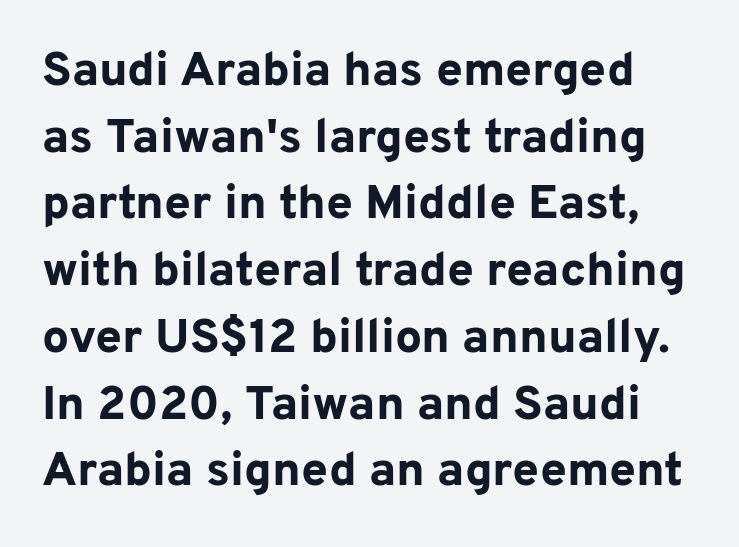
The image shows 48 px bold sans-serif type, upright; set normal line spacing (1.39x), normal letter spacing, not underlined; low stroke contrast and a medium x-height.
